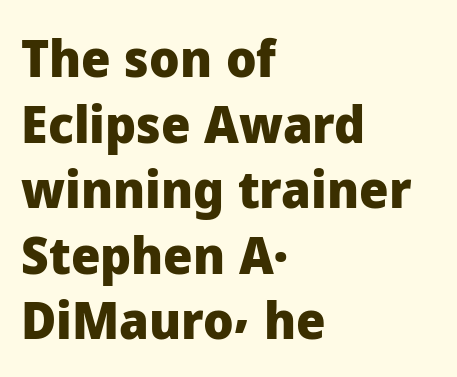
{"serif": "no", "italic": "no", "bold": "yes", "weight": "heavy", "width": "normal", "stroke_contrast": "low", "x_height": "medium", "monospaced": "no", "underline": "no", "align": "left", "line_spacing": "normal", "line_spacing_ratio": 1.26, "letter_spacing": "normal", "letter_spacing_em": 0.0, "glyph_px": 52}
